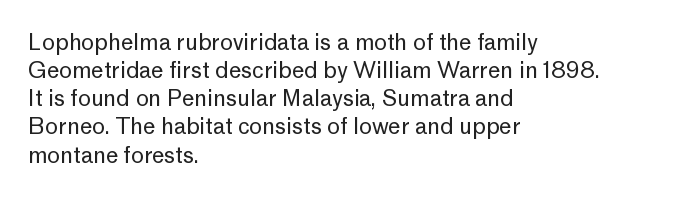
The image shows 22 px text type, upright; set left-aligned, normal line spacing (1.28x), normal letter spacing, not underlined.
